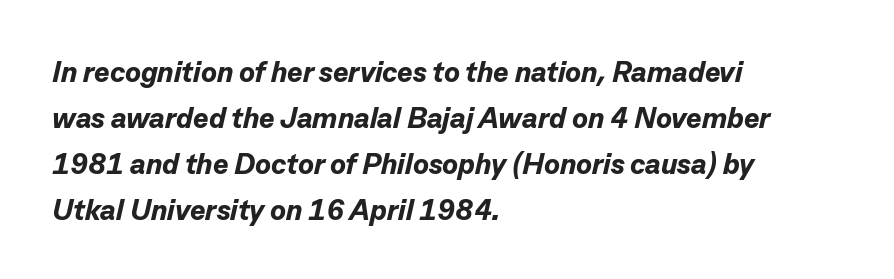
Q: Is the text bold? A: Yes.
Q: Is the text italic (slanted)? A: Yes, it leans right by about 13 degrees.
Q: Is the text underlined? A: No.
Q: How is the paragraph aligned? A: Left-aligned.
Q: Is the spacing between letters normal or unusually wide? A: Normal.
Q: Is the spacing between lines tight, normal or loose? A: Normal.
Q: Width (condensed, normal, or wide)? A: Normal.
Q: Stroke contrast? A: Low.
Q: x-height? A: Medium.
Q: Monospaced? A: No.
